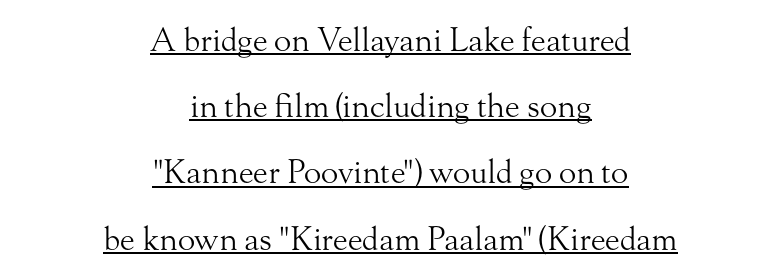
{"serif": "yes", "italic": "no", "bold": "no", "weight": "light", "width": "normal", "stroke_contrast": "medium", "x_height": "small", "monospaced": "no", "underline": "yes", "align": "center", "line_spacing": "loose", "line_spacing_ratio": 2.07, "letter_spacing": "normal", "letter_spacing_em": 0.0, "glyph_px": 32}
